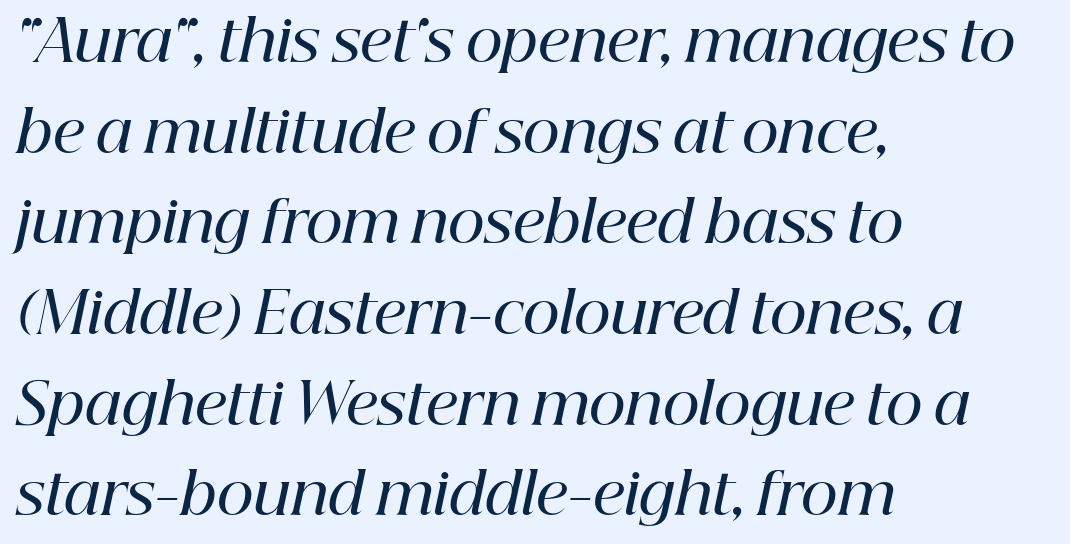
A fair bit of extra ink — the face is semibold, not bold. In terms of posture, this sample is oblique. The passage shown is typeset with a serif family. Underlining? Definitely not there. Look at the tracking — it's just the regular setting, nothing added.
